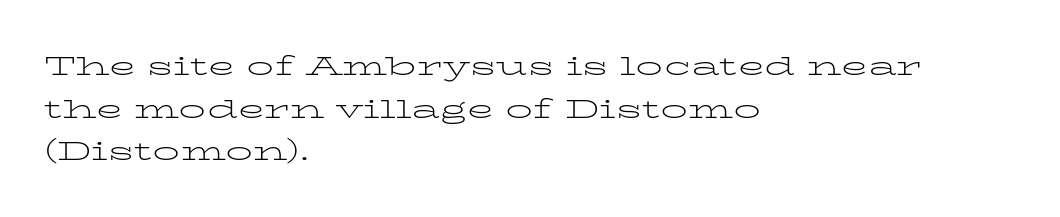
{"italic": "no", "bold": "no", "underline": "no", "align": "left", "line_spacing": "normal", "line_spacing_ratio": 1.58, "letter_spacing": "normal", "letter_spacing_em": 0.0, "glyph_px": 27}
